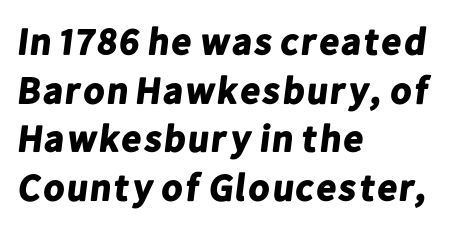
The image shows 38 px bold sans-serif type; set left-aligned, normal line spacing (1.28x), normal letter spacing, not underlined; low stroke contrast and a medium x-height.
